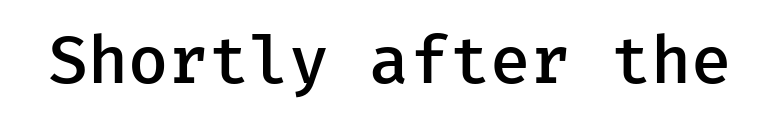
Q: Is the text bold? A: Semi-bold.
Q: Is the text italic (slanted)? A: No, it is upright.
Q: Is the typeface a serif or a sans-serif typeface? A: Sans-serif.
Q: Is the text underlined? A: No.
Q: Is the spacing between letters normal or unusually wide? A: Normal.
Q: Width (condensed, normal, or wide)? A: Normal.
Q: Stroke contrast? A: Low.
Q: x-height? A: Medium.
